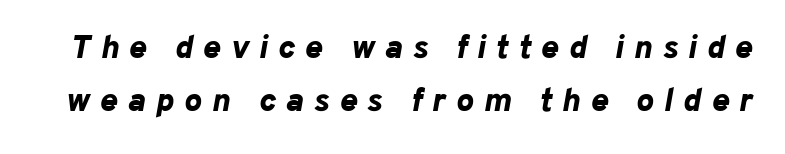
The letters are bold, with thick, heavy strokes. Someone cranked the tracking dial way up on this one. The rendering uses natural spacing where letterforms have individual widths. The glyphs are unaccompanied by any horizontal stroke below them.
